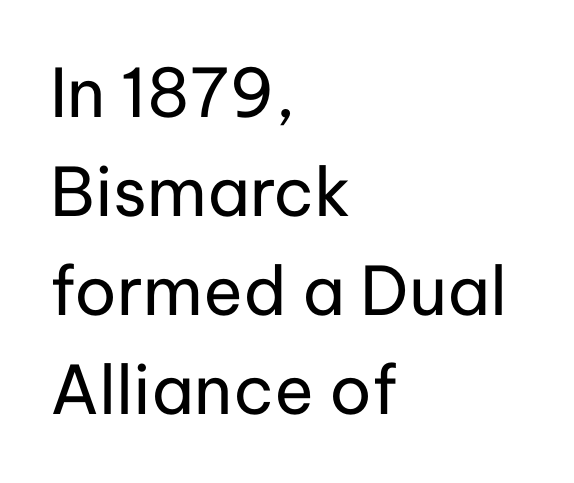
Are there feet on the stems? There aren't — it's a sans. No extra tracking has been applied to these lines. Any mark beneath the type? The region is blank. Notice how descenders clear the ascenders below comfortably — that's standard leading. The letters stand upright; this is a roman face. Short and long lines alike share a common starting point at left.
